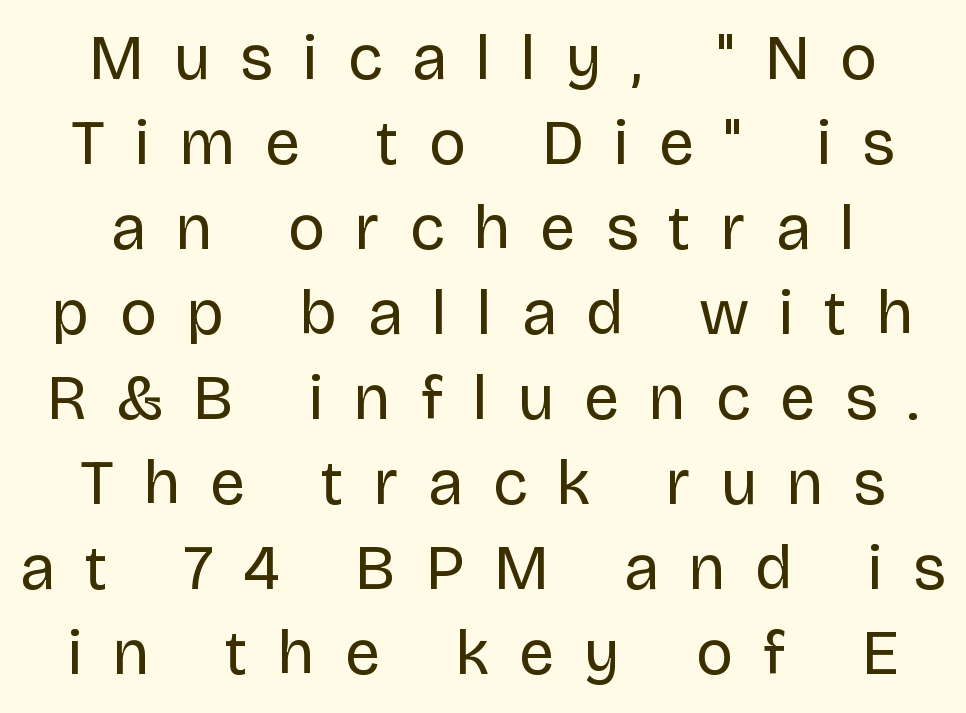
The image shows 63 px regular-weight sans-serif type, upright; set normal line spacing (1.35x), unusually wide letter spacing (+0.48 em), not underlined; low stroke contrast and a large x-height.
